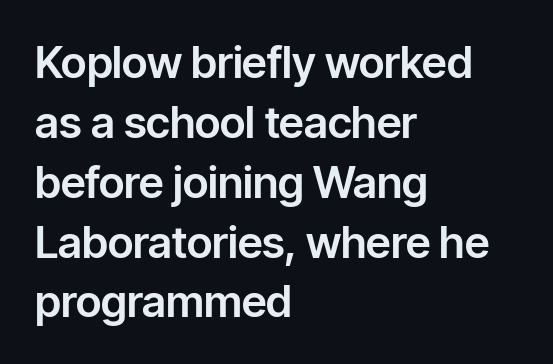
The image shows 44 px sans-serif type, upright; set left-aligned, normal line spacing (1.36x), normal letter spacing, not underlined; low stroke contrast and a medium x-height.
